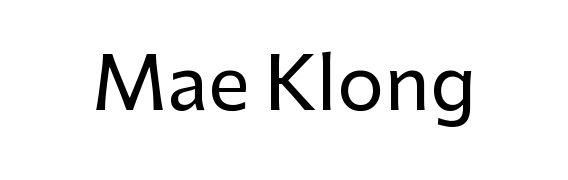
{"serif": "no", "italic": "no", "width": "normal", "stroke_contrast": "low", "x_height": "medium", "monospaced": "no", "underline": "no", "letter_spacing": "normal", "letter_spacing_em": 0.0, "glyph_px": 74}
